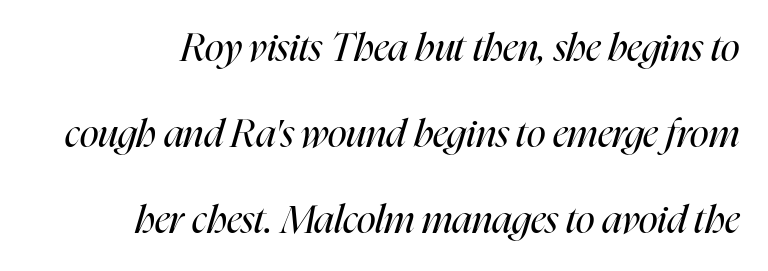
Unbolded letterforms with no extra heft. The passage shown is not underscored anywhere. Words appear dense and cohesive because spacing is normal. Leading is clearly above the norm, producing a sparse column. Style check: oblique.
